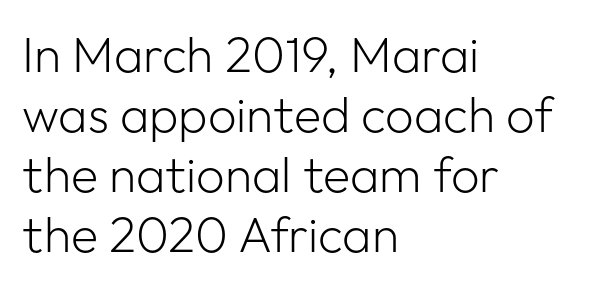
Q: Is the text bold? A: No.
Q: Is the text italic (slanted)? A: No, it is upright.
Q: Is the typeface a serif or a sans-serif typeface? A: Sans-serif.
Q: Is the text underlined? A: No.
Q: How is the paragraph aligned? A: Left-aligned.
Q: Is the spacing between letters normal or unusually wide? A: Normal.
Q: Width (condensed, normal, or wide)? A: Normal.
Q: Stroke contrast? A: Low.
Q: x-height? A: Medium.
Q: Monospaced? A: No.
